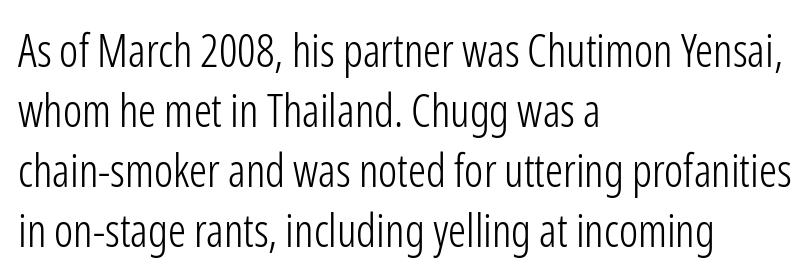
The image shows 45 px light, condensed sans-serif type, upright; set left-aligned, normal line spacing (1.33x), normal letter spacing, not underlined; low stroke contrast and a medium x-height.
